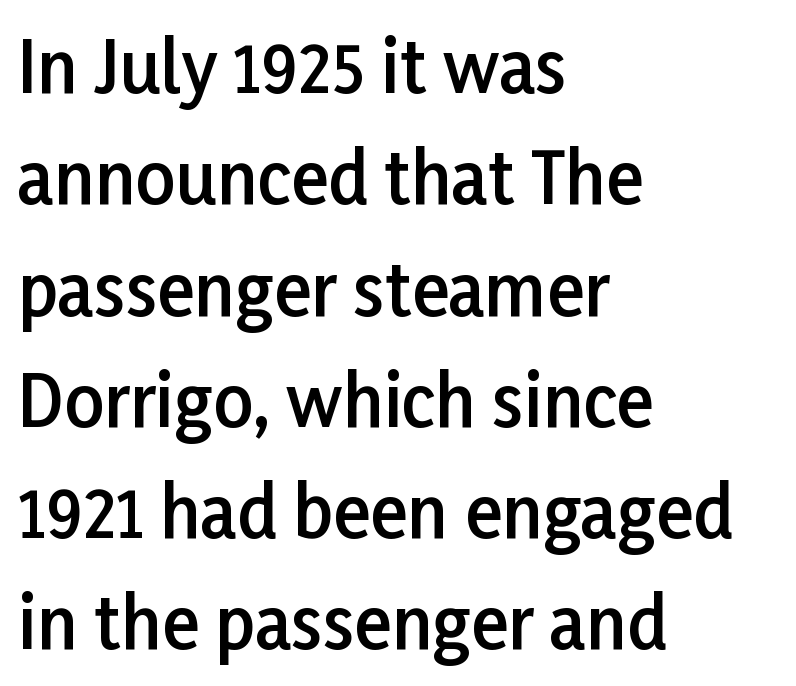
Q: Is the text bold? A: Semi-bold.
Q: Is the text italic (slanted)? A: No, it is upright.
Q: Is the typeface a serif or a sans-serif typeface? A: Sans-serif.
Q: Is the text underlined? A: No.
Q: How is the paragraph aligned? A: Left-aligned.
Q: Is the spacing between letters normal or unusually wide? A: Normal.
Q: Is the spacing between lines tight, normal or loose? A: Normal.
Q: Width (condensed, normal, or wide)? A: Normal.
Q: Stroke contrast? A: Low.
Q: x-height? A: Medium.
Q: Monospaced? A: No.
